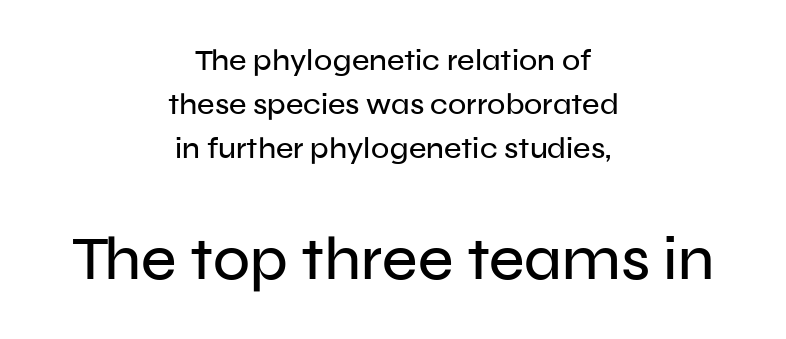
A typesetter would call this proportional, since set widths differ per character. Summary of vertical rhythm: regular, with standard interline spacing. No extra tracking has been applied to these lines. Short and long lines alike share a common midpoint. Underlining? Definitely not there.
